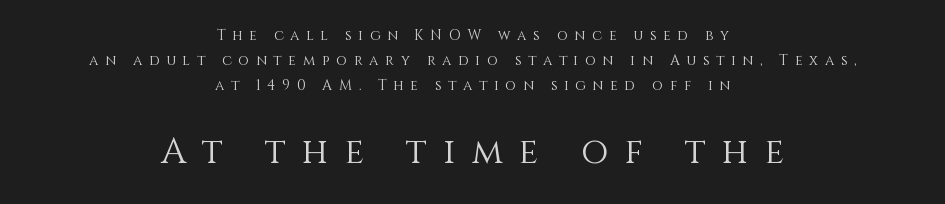
In terms of posture, this sample is upright. The passage is arranged like a title page — every line centered. Observe the wide spacing: letters keep a clear distance from each other. Proportional: the letters do not fall into vertical columns.
